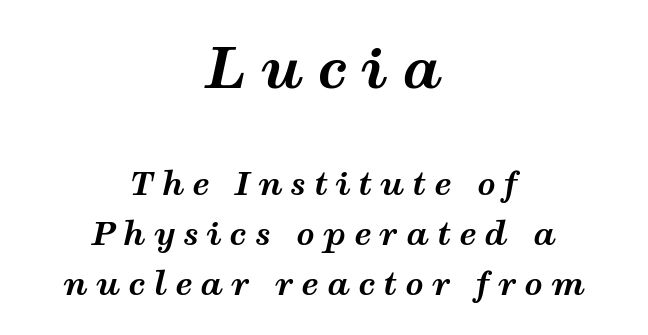
Do the characters align in a grid? No, the font is proportional. Vertically, the passage feels balanced, rows spaced as you'd expect. The whole block is typeset with a tilt. The face used here appears at its bigger size in the upper chunk. Each line is balanced around a shared central axis.
